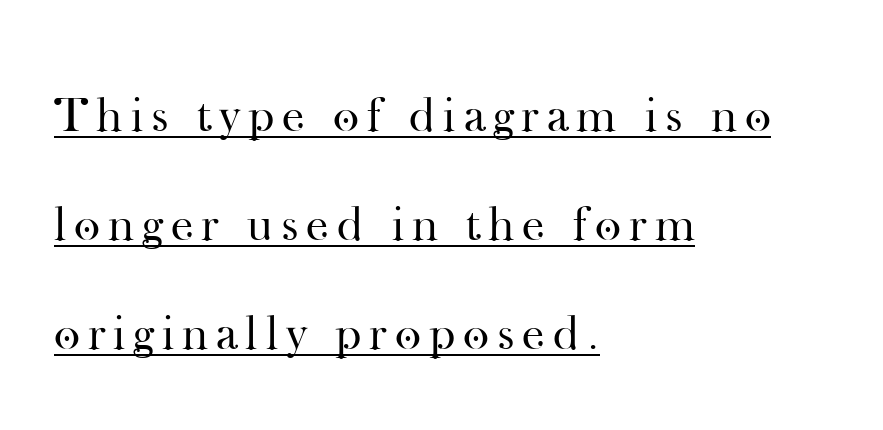
Q: Is the text bold? A: No.
Q: Is the text italic (slanted)? A: No, it is upright.
Q: Is the typeface a serif or a sans-serif typeface? A: Serif.
Q: Is the text underlined? A: Yes.
Q: How is the paragraph aligned? A: Left-aligned.
Q: Is the spacing between lines tight, normal or loose? A: Loose.
Q: Width (condensed, normal, or wide)? A: Normal.
Q: Stroke contrast? A: High.
Q: x-height? A: Small.
Q: Monospaced? A: No.
